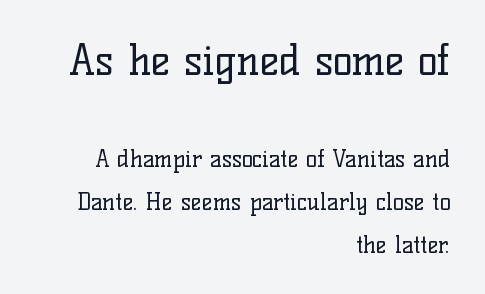
{"serif": "yes", "italic": "no", "bold": "no", "weight": "regular", "width": "normal", "stroke_contrast": "low", "x_height": "medium", "monospaced": "no", "underline": "no", "align": "right", "line_spacing_ratio": 1.86, "letter_spacing": "normal", "letter_spacing_em": 0.0, "larger_block": "first", "size_ratio": 1.78, "glyph_px": 41}
